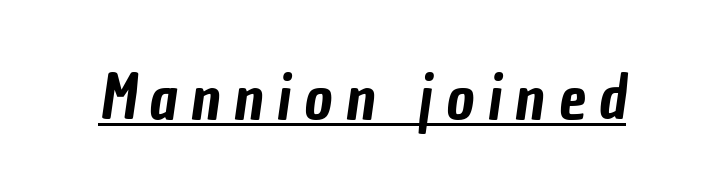
A baseline rule has been typeset under these characters. A sans-serif font was chosen for this passage. The rendering uses natural spacing where letterforms have individual widths. The gaps between neighbouring characters are conspicuously large.
